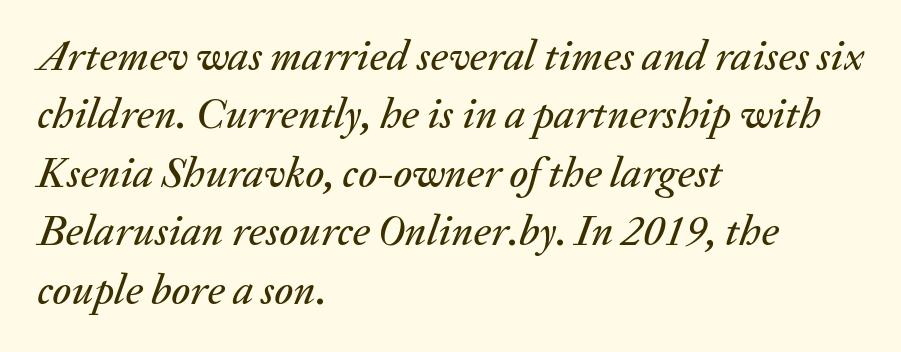
Q: Is the text italic (slanted)? A: Yes, it leans right by about 20 degrees.
Q: Is the text underlined? A: No.
Q: How is the paragraph aligned? A: Left-aligned.
Q: Is the spacing between letters normal or unusually wide? A: Normal.
Q: Is the spacing between lines tight, normal or loose? A: Normal.
Q: Width (condensed, normal, or wide)? A: Normal.
Q: Stroke contrast? A: Medium.
Q: x-height? A: Medium.
Q: Monospaced? A: No.
